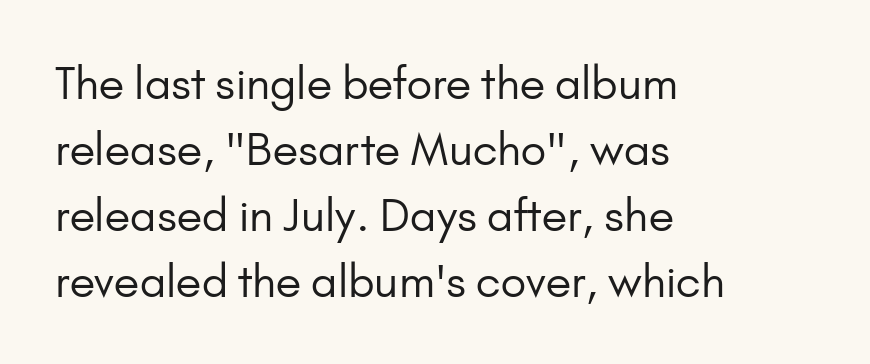
Q: Is the text bold? A: No.
Q: Is the text italic (slanted)? A: No, it is upright.
Q: Is the typeface a serif or a sans-serif typeface? A: Sans-serif.
Q: Is the text underlined? A: No.
Q: How is the paragraph aligned? A: Left-aligned.
Q: Is the spacing between letters normal or unusually wide? A: Normal.
Q: Is the spacing between lines tight, normal or loose? A: Normal.
Q: Width (condensed, normal, or wide)? A: Normal.
Q: Stroke contrast? A: Low.
Q: x-height? A: Small.
Q: Monospaced? A: No.
